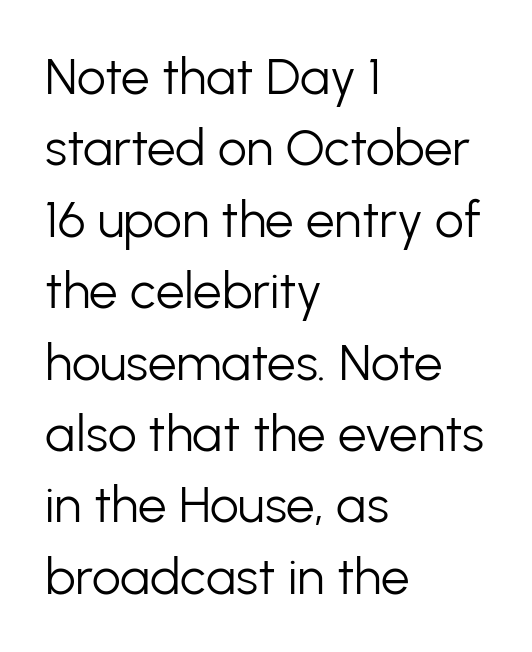
{"serif": "no", "italic": "no", "bold": "no", "weight": "light", "width": "normal", "stroke_contrast": "low", "x_height": "medium", "monospaced": "no", "underline": "no", "align": "left", "line_spacing": "normal", "line_spacing_ratio": 1.4, "letter_spacing": "normal", "letter_spacing_em": 0.0, "glyph_px": 51}
